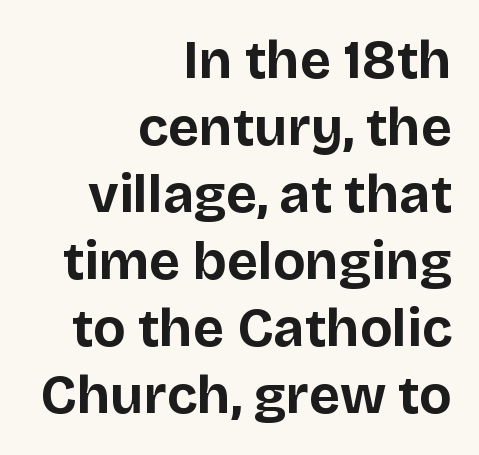
{"serif": "no", "italic": "no", "bold": "yes", "weight": "bold", "width": "normal", "stroke_contrast": "low", "x_height": "large", "monospaced": "no", "underline": "no", "align": "right", "line_spacing_ratio": 1.24, "letter_spacing": "normal", "letter_spacing_em": 0.0, "glyph_px": 54}
